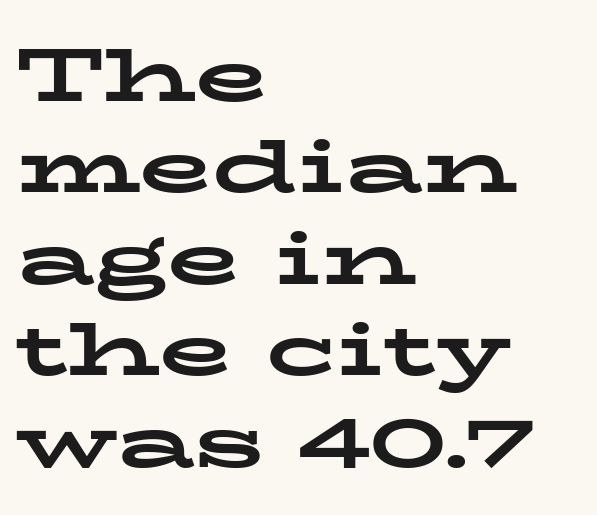
The image shows 75 px bold, wide serif type, upright; set left-aligned, line spacing 1.22x, normal letter spacing, not underlined; low stroke contrast and a medium x-height.
